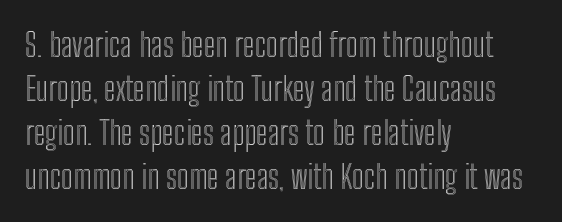
Honestly, the letter spacing is just normal — you wouldn't notice it. The area under the type is left untouched. The typography opts for an upright posture over an oblique one. The lines in this sample share a left origin and differ only in where they stop. Each letter keeps its own natural width here, so spacing adapts to shape.
